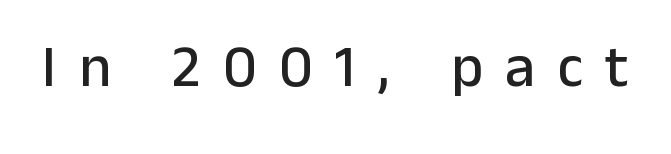
{"serif": "no", "italic": "no", "width": "normal", "stroke_contrast": "low", "x_height": "medium", "monospaced": "no", "underline": "no", "letter_spacing": "wide", "letter_spacing_em": 0.38, "glyph_px": 59}
